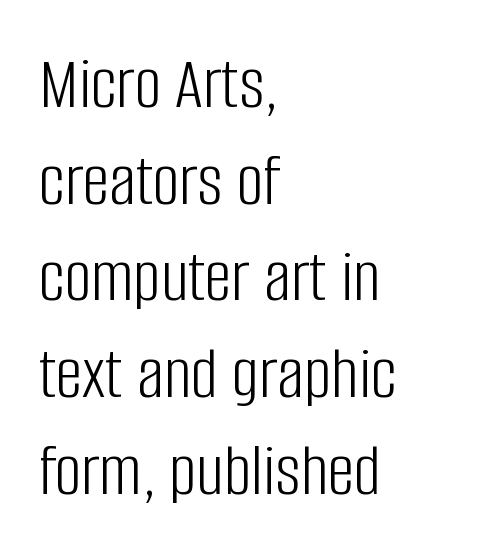
Q: Is the text bold? A: No.
Q: Is the text italic (slanted)? A: No, it is upright.
Q: Is the typeface a serif or a sans-serif typeface? A: Sans-serif.
Q: Is the text underlined? A: No.
Q: How is the paragraph aligned? A: Left-aligned.
Q: Is the spacing between letters normal or unusually wide? A: Normal.
Q: Is the spacing between lines tight, normal or loose? A: Normal.
Q: Width (condensed, normal, or wide)? A: Condensed.
Q: Stroke contrast? A: Low.
Q: x-height? A: Large.
Q: Monospaced? A: No.
